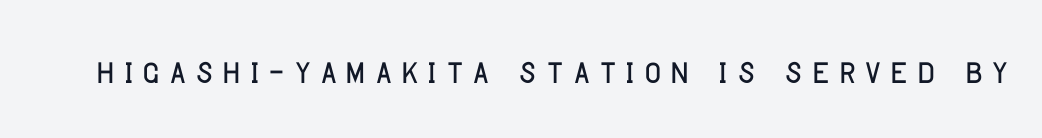
The image shows 46 px condensed sans-serif type, upright; set unusually wide letter spacing (+0.2 em), not underlined; low stroke contrast and a large x-height.
